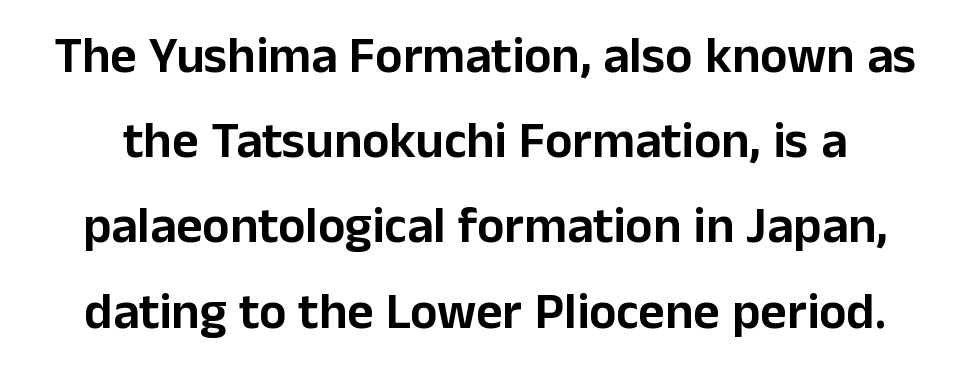
If you measured baseline to baseline, you'd find a middling distance. I'd call this a sans setting — the letters go barefoot. A clean baseline with only descenders dipping below it. The rendering keeps characters at their native spacing. Unlike italic type, these characters show no tilt at all. Spacing verdict: proportional, widths tailored to each character.
